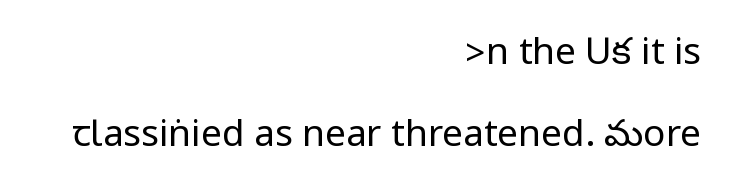
{"serif": "no", "italic": "no", "bold": "no", "weight": "regular", "width": "condensed", "stroke_contrast": "low", "underline": "no", "align": "right", "line_spacing": "loose", "line_spacing_ratio": 2.22, "letter_spacing": "normal", "letter_spacing_em": 0.0, "glyph_px": 37}
